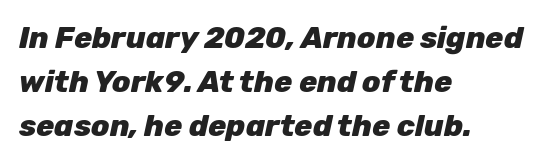
The image shows 30 px heavy type, italic (leaning right); set left-aligned, normal line spacing (1.46x), normal letter spacing, not underlined; low stroke contrast and a medium x-height.
